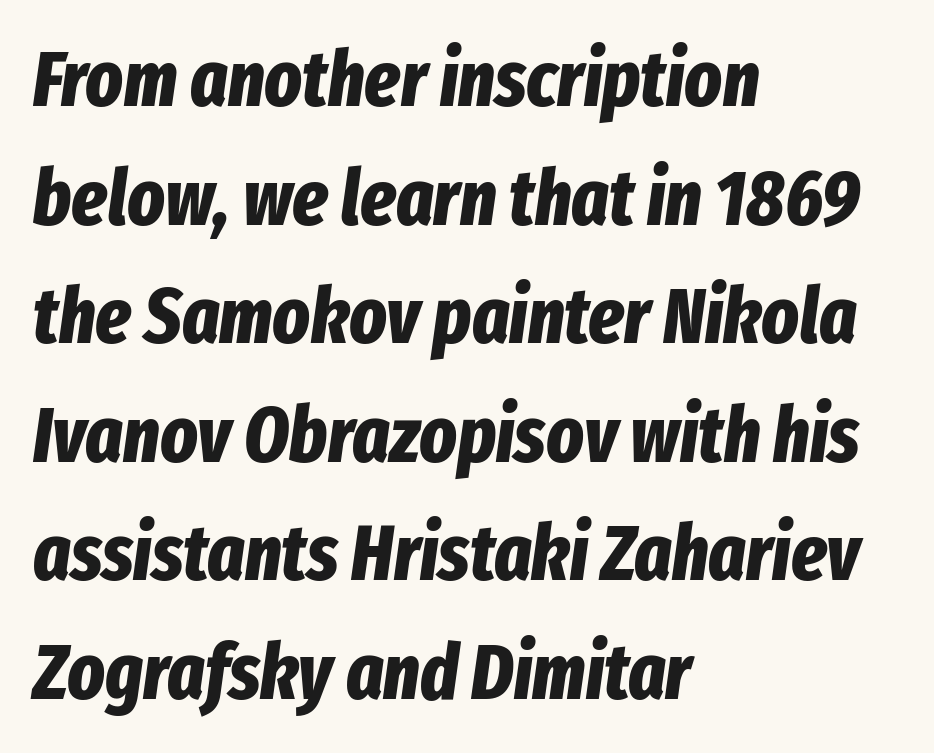
Q: Is the text bold? A: Yes.
Q: Is the text italic (slanted)? A: Yes, it leans right by about 8 degrees.
Q: Is the text underlined? A: No.
Q: How is the paragraph aligned? A: Left-aligned.
Q: Is the spacing between letters normal or unusually wide? A: Normal.
Q: Is the spacing between lines tight, normal or loose? A: Normal.
Q: Width (condensed, normal, or wide)? A: Condensed.
Q: Stroke contrast? A: Low.
Q: x-height? A: Medium.
Q: Monospaced? A: No.
